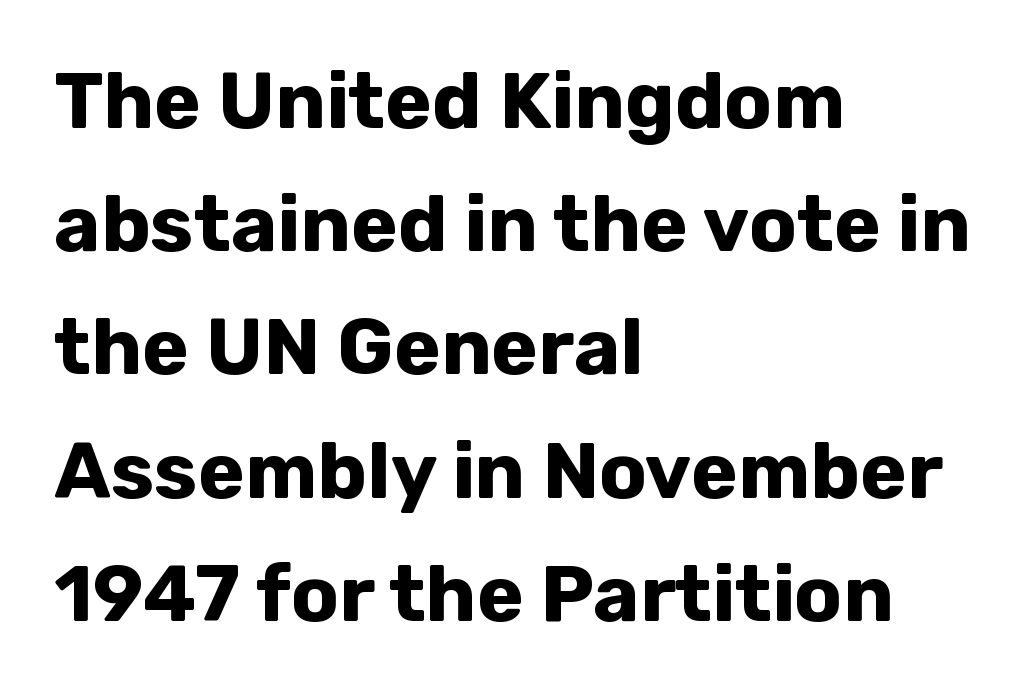
{"serif": "no", "italic": "no", "bold": "yes", "weight": "bold", "width": "normal", "stroke_contrast": "low", "x_height": "medium", "monospaced": "no", "underline": "no", "align": "left", "line_spacing": "normal", "line_spacing_ratio": 1.56, "letter_spacing": "normal", "letter_spacing_em": 0.0, "glyph_px": 79}
